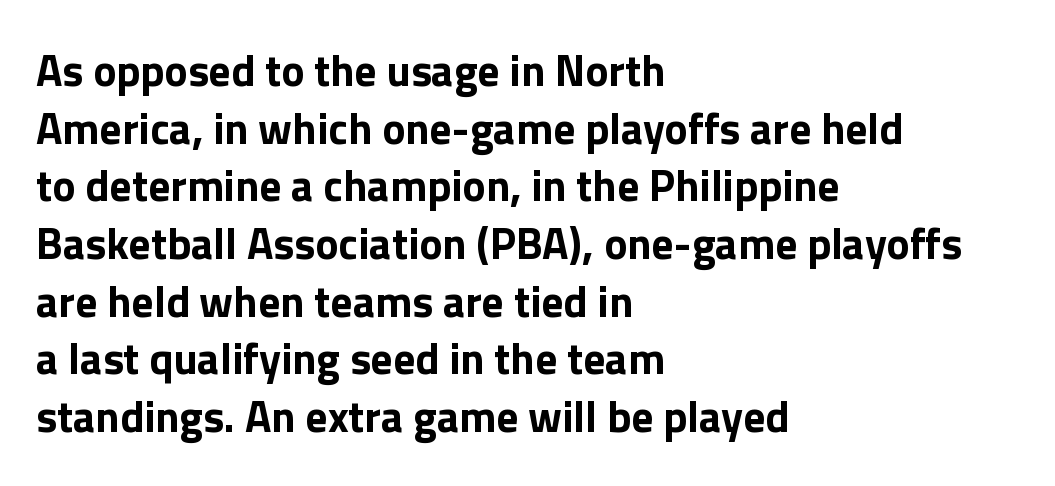
{"serif": "no", "italic": "no", "bold": "yes", "weight": "bold", "width": "normal", "x_height": "medium", "monospaced": "no", "underline": "no", "align": "left", "line_spacing": "normal", "line_spacing_ratio": 1.31, "letter_spacing": "normal", "letter_spacing_em": 0.0, "glyph_px": 44}
